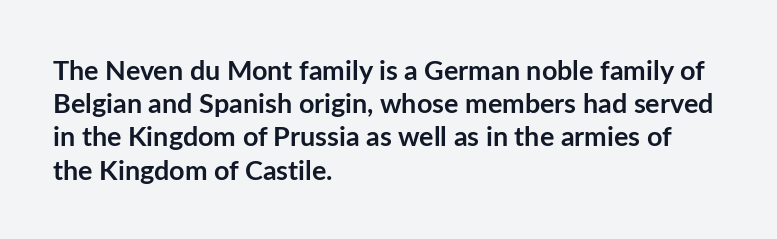
{"italic": "no", "bold": "yes", "underline": "no", "align": "left", "line_spacing_ratio": 1.23, "letter_spacing": "normal", "letter_spacing_em": 0.0, "glyph_px": 27}
